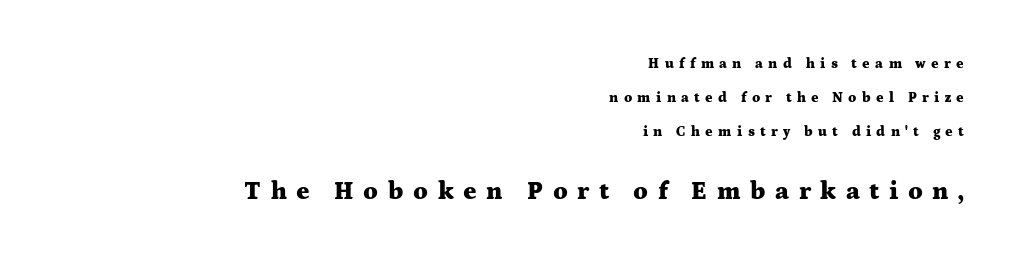
Line endings align vertically; line beginnings do not. This layout puts the modest block above and the oversized block below. The lettering stays uniformly vertical, giving the passage a roman look. Beneath every word, the page is bare.
